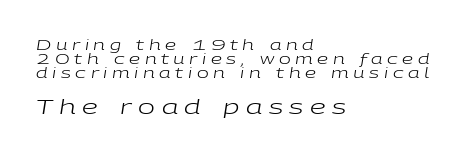
Is the type slanted? Yes — the strokes lean at a clear angle. The face used here appears at its bigger size in the lower chunk. Letters have the restrained weight of plain body copy at most. If you measured baseline to baseline, you'd find a short distance. Lines of text with bare space underneath. Casual observation: everything's shoved over to the left.
